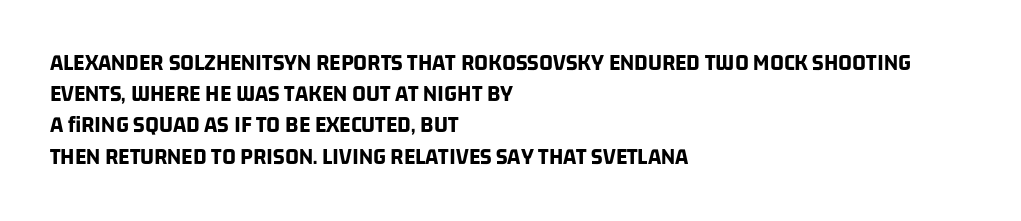
Q: Is the text bold? A: Yes.
Q: Is the text underlined? A: No.
Q: How is the paragraph aligned? A: Left-aligned.
Q: Is the spacing between letters normal or unusually wide? A: Normal.
Q: Is the spacing between lines tight, normal or loose? A: Normal.
